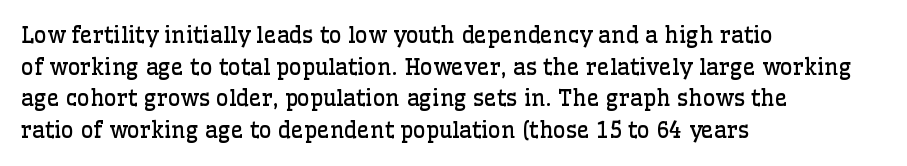
The image shows 22 px text type, upright; set left-aligned, normal line spacing (1.44x), normal letter spacing, not underlined.
